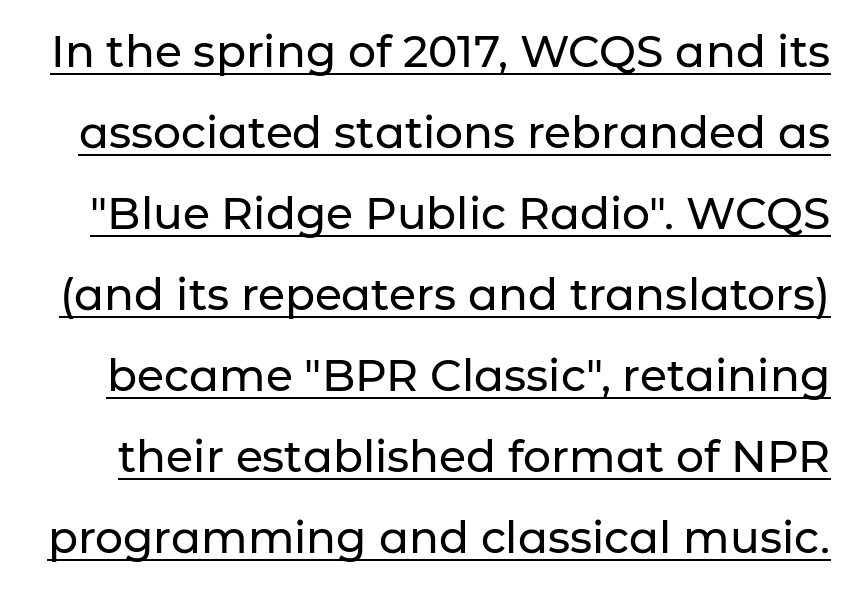
The image shows 44 px sans-serif type, upright; set line spacing 1.84x, normal letter spacing, underlined; low stroke contrast and a medium x-height.
